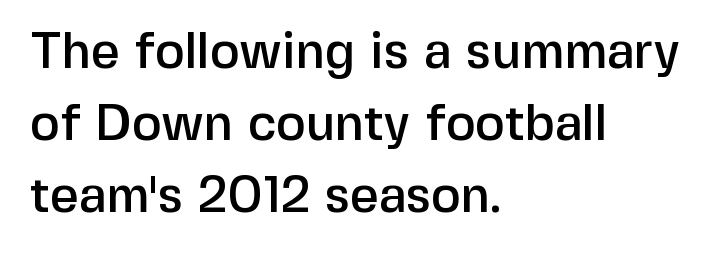
{"serif": "no", "italic": "no", "width": "normal", "stroke_contrast": "low", "x_height": "medium", "monospaced": "no", "underline": "no", "align": "left", "line_spacing": "normal", "line_spacing_ratio": 1.44, "letter_spacing": "normal", "letter_spacing_em": 0.0, "glyph_px": 50}
